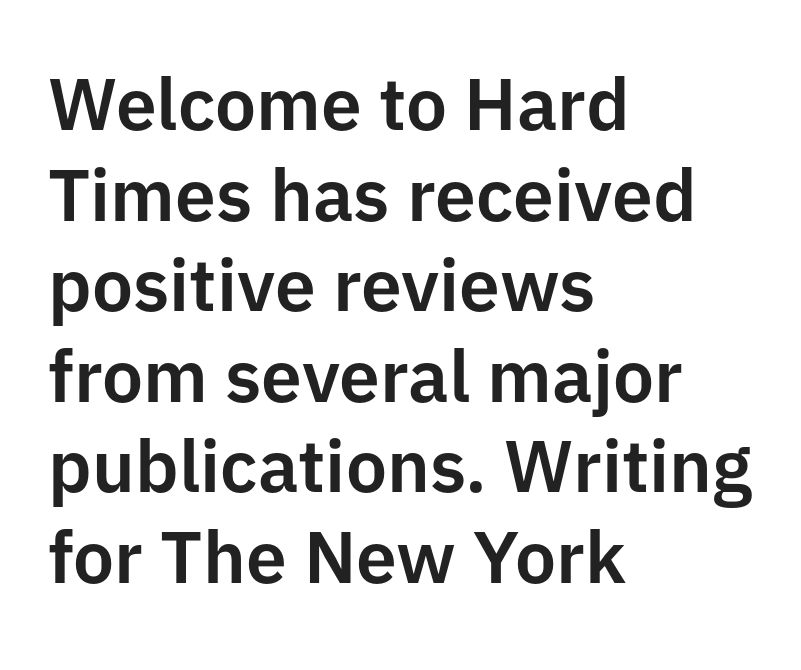
Q: Is the text italic (slanted)? A: No, it is upright.
Q: Is the typeface a serif or a sans-serif typeface? A: Sans-serif.
Q: Is the text underlined? A: No.
Q: How is the paragraph aligned? A: Left-aligned.
Q: Is the spacing between letters normal or unusually wide? A: Normal.
Q: Width (condensed, normal, or wide)? A: Normal.
Q: Stroke contrast? A: Low.
Q: x-height? A: Medium.
Q: Monospaced? A: No.
